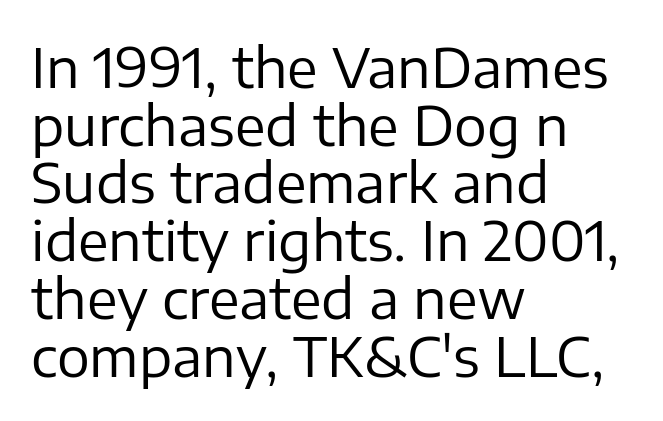
The image shows 55 px regular-weight sans-serif type, upright; set left-aligned, tight line spacing (1.05x), normal letter spacing, not underlined; low stroke contrast and a medium x-height.
